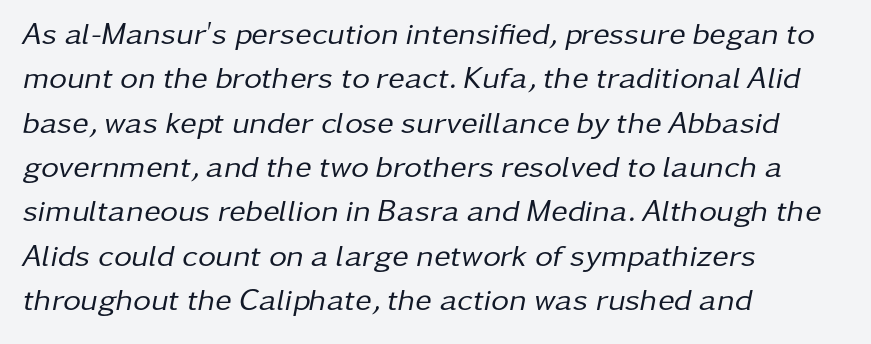
{"italic": "yes", "lean": "right", "slant_degrees": 11, "bold": "no", "weight": "regular", "width": "normal", "stroke_contrast": "low", "x_height": "medium", "monospaced": "no", "underline": "no", "align": "left", "line_spacing": "normal", "line_spacing_ratio": 1.43, "letter_spacing": "normal", "letter_spacing_em": 0.0, "glyph_px": 31}
